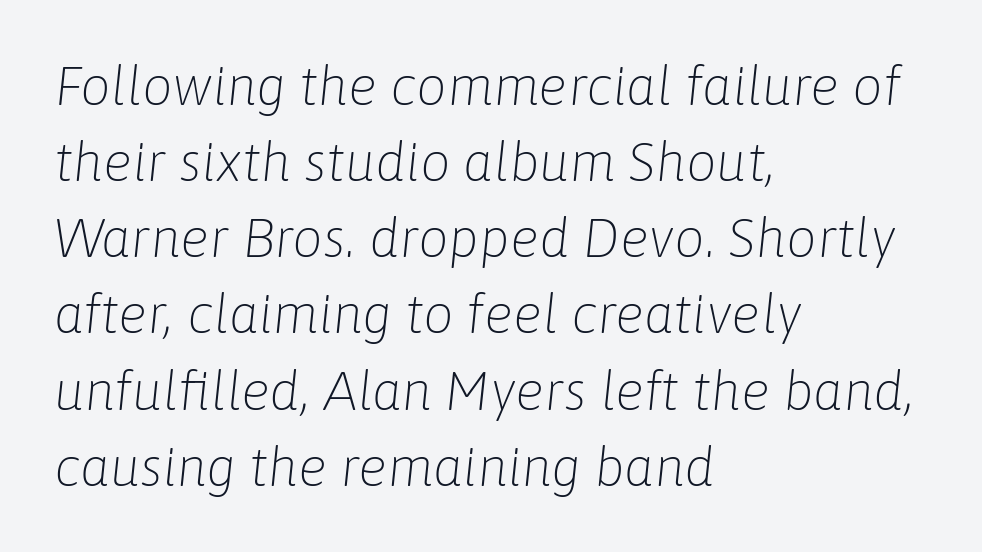
The letters advance in unequal steps, a hallmark of proportional type. Default kerning and tracking; the words read as compact shapes. Is the stroke heavy? The answer is a plain regular-or-lighter. Alignment: flush left. Leading matches the norm, producing a regular column.
